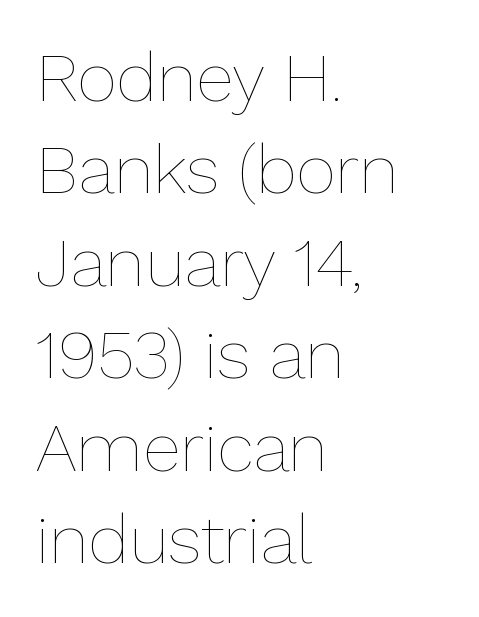
{"italic": "no", "bold": "no", "weight": "thin", "width": "normal", "stroke_contrast": "low", "x_height": "medium", "monospaced": "no", "underline": "no", "align": "left", "line_spacing": "normal", "line_spacing_ratio": 1.34, "letter_spacing": "normal", "letter_spacing_em": 0.0, "glyph_px": 69}
